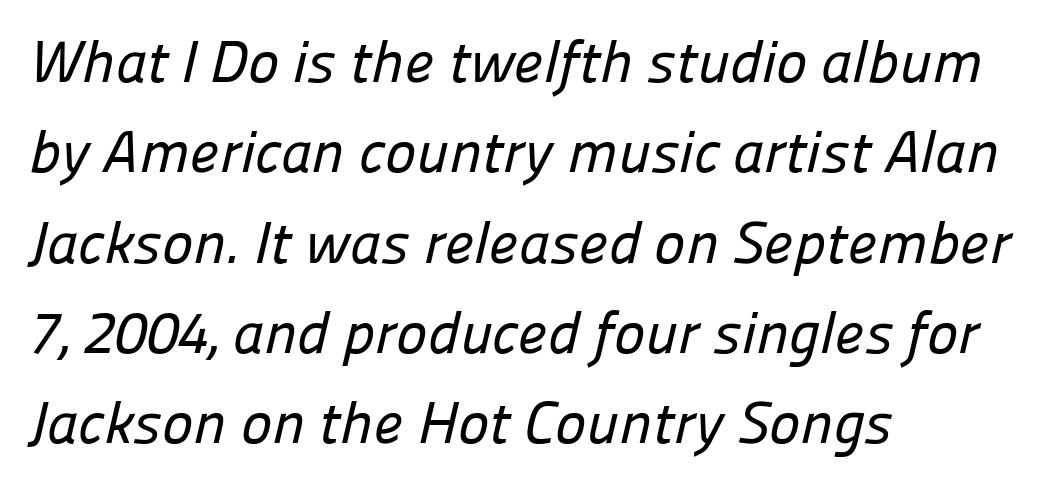
{"serif": "no", "width": "normal", "stroke_contrast": "low", "x_height": "medium", "monospaced": "no", "underline": "no", "align": "left", "line_spacing": "normal", "line_spacing_ratio": 1.53, "letter_spacing": "normal", "letter_spacing_em": 0.0, "glyph_px": 59}
